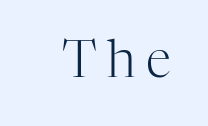
The image shows 51 px light serif type, upright; set unusually wide letter spacing (+0.2 em), not underlined; high stroke contrast and a medium x-height.
